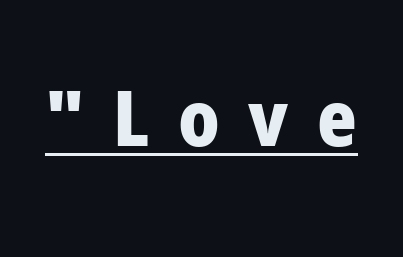
The image shows 76 px heavy sans-serif type, upright; set unusually wide letter spacing (+0.38 em), underlined; low stroke contrast and a medium x-height.
